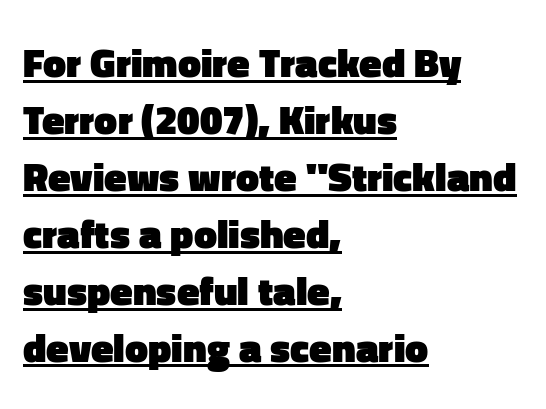
Q: Is the text bold? A: Yes.
Q: Is the text italic (slanted)? A: No, it is upright.
Q: Is the typeface a serif or a sans-serif typeface? A: Sans-serif.
Q: Is the text underlined? A: Yes.
Q: How is the paragraph aligned? A: Left-aligned.
Q: Is the spacing between letters normal or unusually wide? A: Normal.
Q: Is the spacing between lines tight, normal or loose? A: Normal.
Q: Width (condensed, normal, or wide)? A: Normal.
Q: Stroke contrast? A: Low.
Q: x-height? A: Medium.
Q: Monospaced? A: No.
